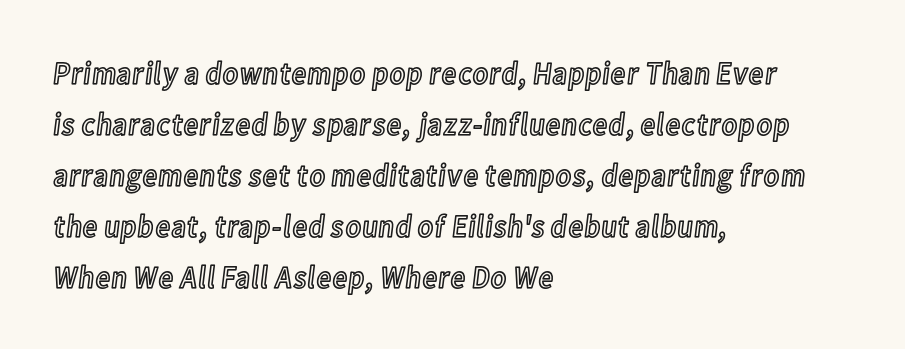
Q: Is the text italic (slanted)? A: Yes.
Q: Is the text underlined? A: No.
Q: How is the paragraph aligned? A: Left-aligned.
Q: Is the spacing between letters normal or unusually wide? A: Normal.
Q: Is the spacing between lines tight, normal or loose? A: Normal.
Q: Width (condensed, normal, or wide)? A: Condensed.
Q: x-height? A: Medium.
Q: Monospaced? A: No.
